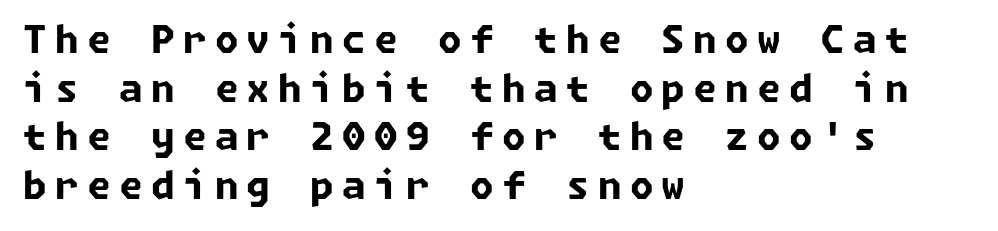
The image shows 38 px bold sans-serif type; set left-aligned, normal line spacing (1.28x), unusually wide letter spacing (+0.22 em), not underlined; low stroke contrast and a medium x-height.
